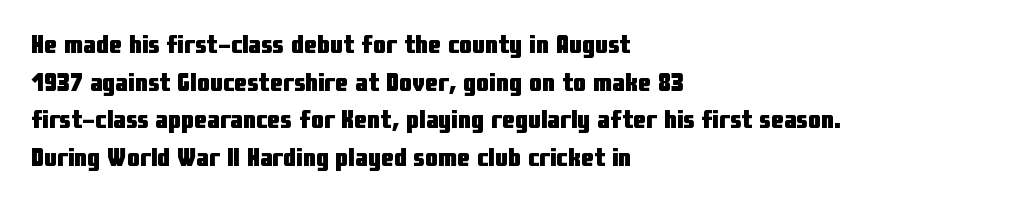
Q: Is the text bold? A: Yes.
Q: Is the text italic (slanted)? A: No, it is upright.
Q: Is the text underlined? A: No.
Q: How is the paragraph aligned? A: Left-aligned.
Q: Is the spacing between letters normal or unusually wide? A: Normal.
Q: Is the spacing between lines tight, normal or loose? A: Normal.
